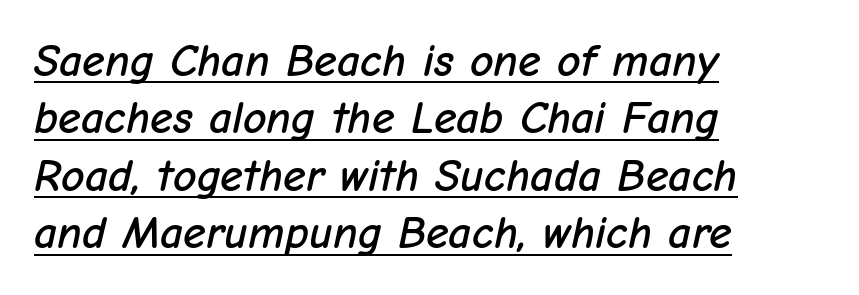
{"italic": "yes", "lean": "right", "slant_degrees": 12, "width": "normal", "stroke_contrast": "low", "x_height": "medium", "monospaced": "no", "underline": "yes", "align": "left", "line_spacing": "normal", "line_spacing_ratio": 1.25, "letter_spacing": "normal", "letter_spacing_em": 0.0, "glyph_px": 46}
